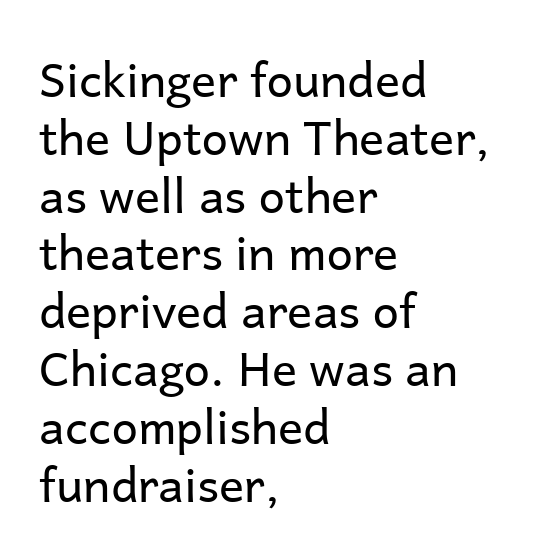
Quick note: underline off. No extra tracking has been applied to these lines. A typesetter would call this proportional, since set widths differ per character. Heaviness? Minimal to ordinary, like unemphasized prose. Notice how the stems are strictly vertical — no italics here.
